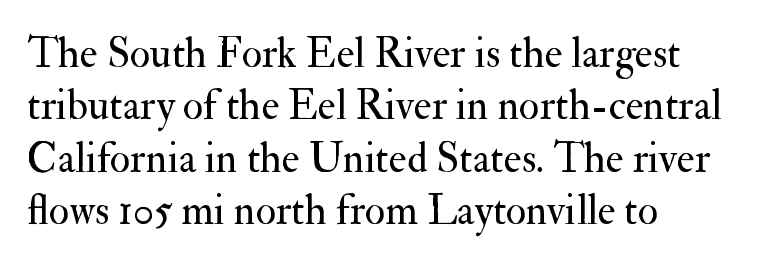
Visually the block forms a straight wall on the left and a jagged coastline on the right. Looks like regular typesetting: each glyph gets only the width it needs. Each row of text sits above clean, open space. Regular leading. This sample uses an upright cut, with every glyph sitting square on the baseline.
